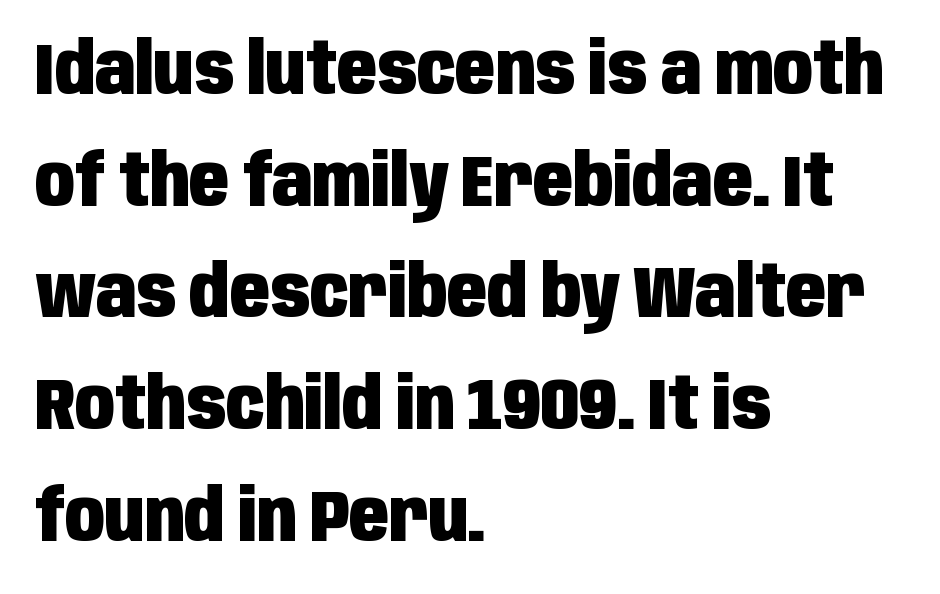
Does extra space separate the letters? No, they use regular spacing. The letters advance in unequal steps, a hallmark of proportional type. Quick note: underline off. This rendering uses left alignment, leaving the right contour irregular. This block has exactly the height ordinary leading produces.
